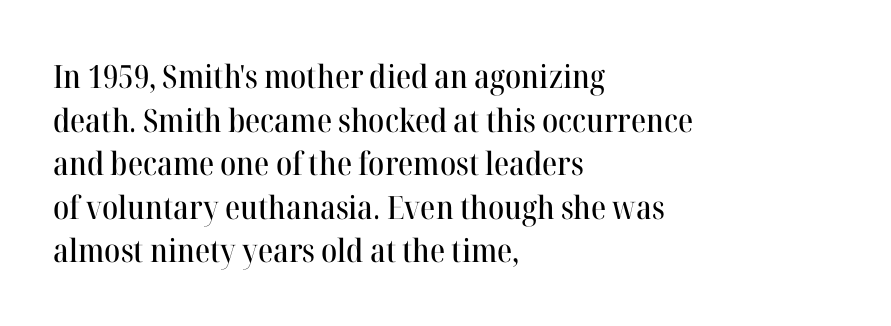
Q: Is the text italic (slanted)? A: No, it is upright.
Q: Is the typeface a serif or a sans-serif typeface? A: Serif.
Q: Is the text underlined? A: No.
Q: How is the paragraph aligned? A: Left-aligned.
Q: Is the spacing between letters normal or unusually wide? A: Normal.
Q: Is the spacing between lines tight, normal or loose? A: Normal.
Q: Width (condensed, normal, or wide)? A: Normal.
Q: Stroke contrast? A: High.
Q: x-height? A: Medium.
Q: Monospaced? A: No.
